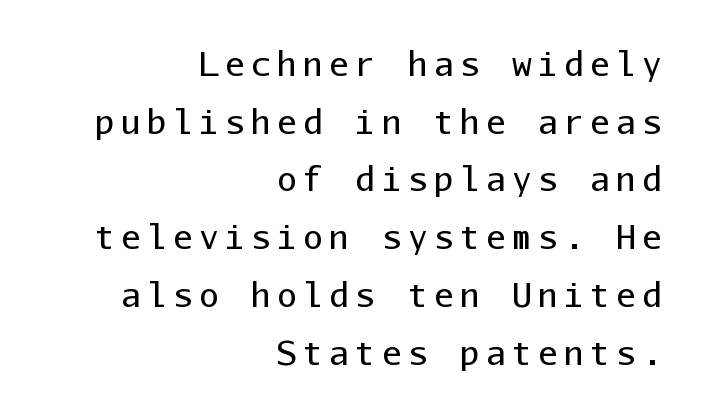
Nope, no serifs anywhere on these letters. These glyphs show unthickened strokes, regular width or finer. No word sits above an underline. Alignment: flush right. It's the straight-up-and-down kind of type. Each letter, wide or thin by design, is forced into the same width here.
